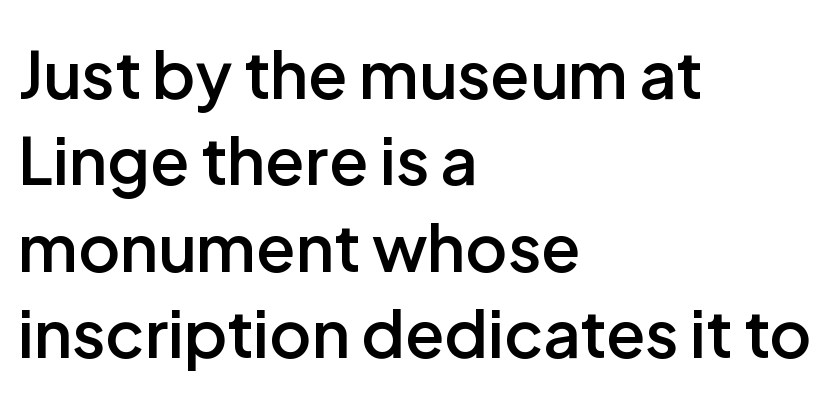
Q: Is the text bold? A: Semi-bold.
Q: Is the text italic (slanted)? A: No, it is upright.
Q: Is the typeface a serif or a sans-serif typeface? A: Sans-serif.
Q: Is the text underlined? A: No.
Q: How is the paragraph aligned? A: Left-aligned.
Q: Is the spacing between letters normal or unusually wide? A: Normal.
Q: Is the spacing between lines tight, normal or loose? A: Normal.
Q: Width (condensed, normal, or wide)? A: Normal.
Q: Stroke contrast? A: Low.
Q: x-height? A: Medium.
Q: Monospaced? A: No.
